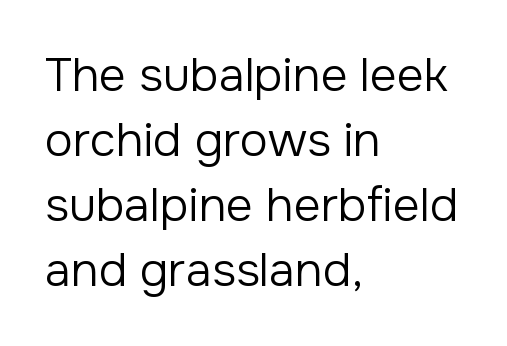
{"serif": "no", "italic": "no", "bold": "no", "weight": "regular", "width": "normal", "stroke_contrast": "low", "x_height": "medium", "monospaced": "no", "underline": "no", "align": "left", "line_spacing": "normal", "line_spacing_ratio": 1.38, "letter_spacing": "normal", "letter_spacing_em": 0.0, "glyph_px": 47}
